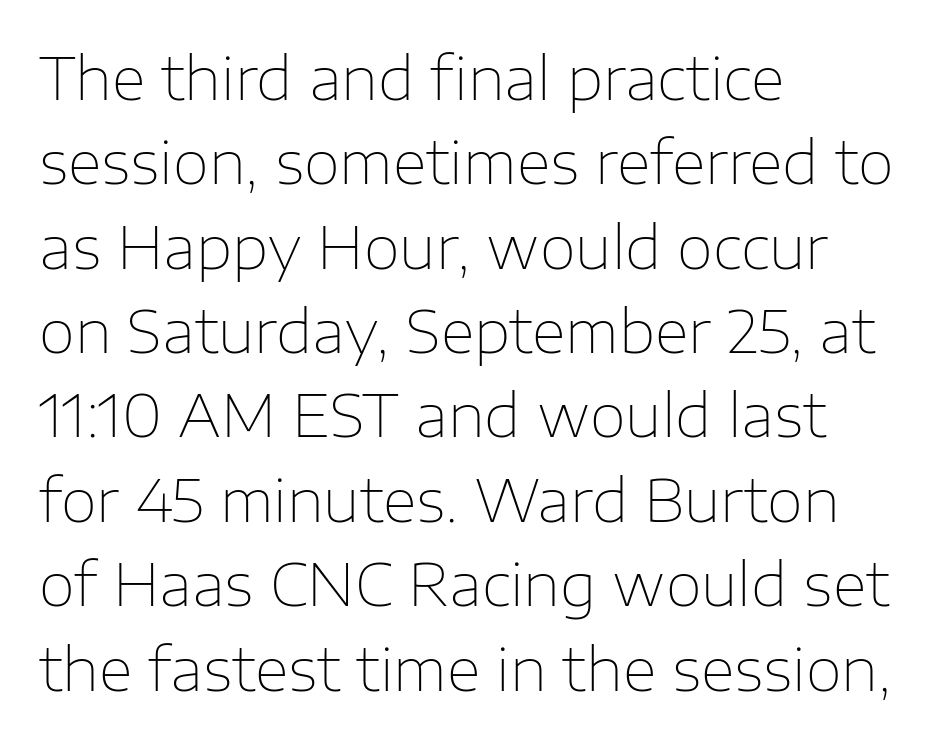
{"serif": "no", "italic": "no", "bold": "no", "weight": "thin", "width": "normal", "stroke_contrast": "low", "x_height": "medium", "monospaced": "no", "underline": "no", "align": "left", "line_spacing": "normal", "line_spacing_ratio": 1.43, "letter_spacing": "normal", "letter_spacing_em": 0.0, "glyph_px": 59}
